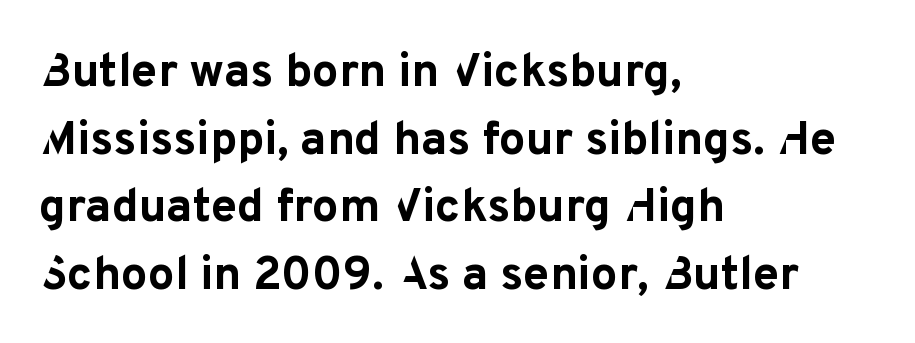
{"serif": "no", "italic": "no", "bold": "yes", "weight": "bold", "width": "normal", "stroke_contrast": "low", "x_height": "medium", "monospaced": "no", "underline": "no", "align": "left", "line_spacing": "normal", "line_spacing_ratio": 1.44, "letter_spacing": "normal", "letter_spacing_em": 0.0, "glyph_px": 47}
